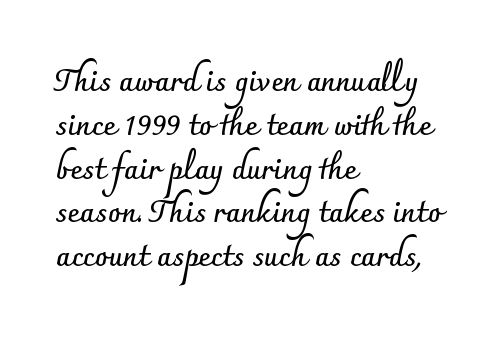
Emphasis by weight is at full strength: bold. A student would call this left alignment; a typographer would say flush left, rag right. Proportional: the letters do not fall into vertical columns.
